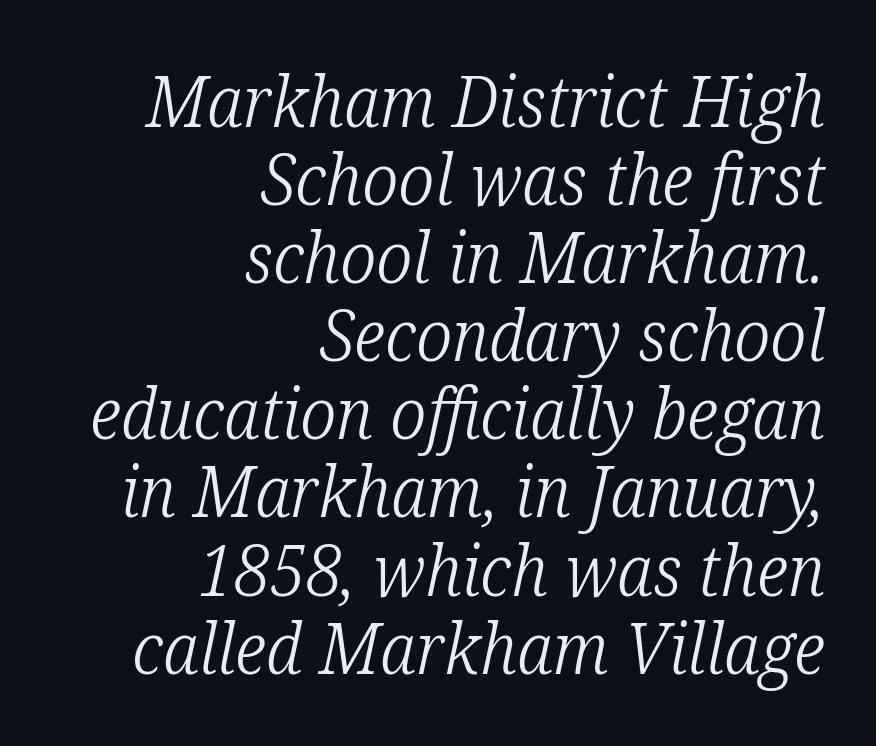
The image shows 71 px light, condensed serif type, italic (leaning right); set right-aligned, tight line spacing (1.1x), normal letter spacing, not underlined; low stroke contrast and a medium x-height.
